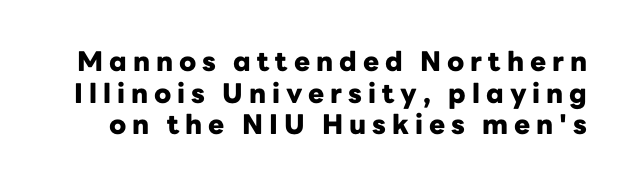
The image shows 27 px bold type, upright; set line spacing 1.17x, unusually wide letter spacing (+0.22 em), not underlined.
